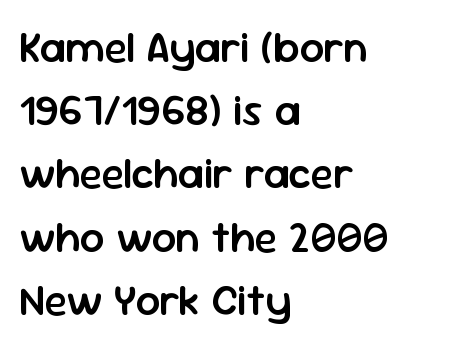
The image shows 43 px semibold sans-serif type, upright; set left-aligned, normal line spacing (1.47x), normal letter spacing, not underlined; low stroke contrast and a medium x-height.
